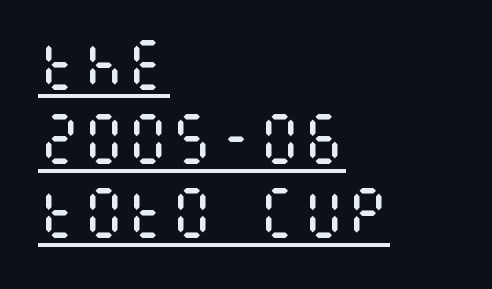
The image shows 55 px regular-weight, condensed type, upright; set left-aligned, normal line spacing (1.35x), normal letter spacing, underlined; medium stroke contrast and a large x-height.
